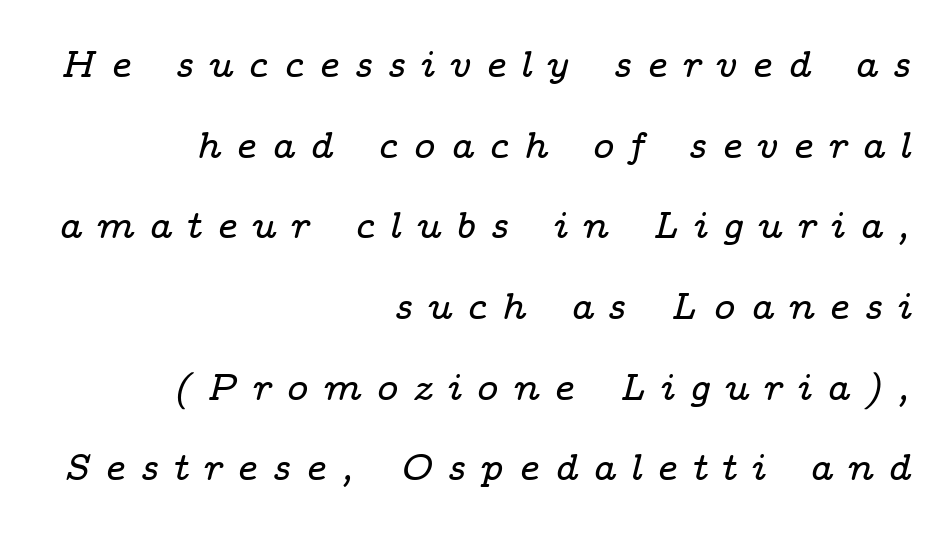
Here the glyphs are tracked loosely, breaking word shapes into spaced letters. Old-style or modern, the face here clearly has serifs. If you drew a ruler down the right edge, every line would touch it. The lettering tilts uniformly, giving the passage an italic look.
